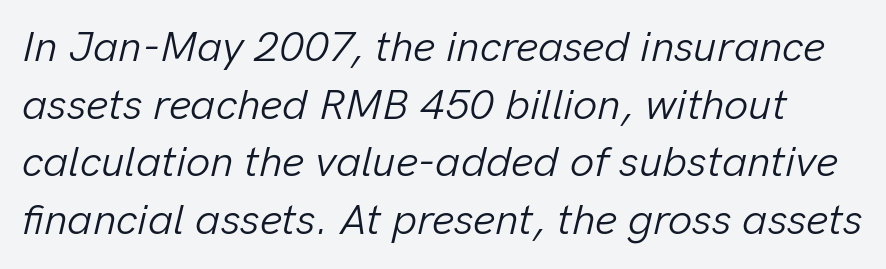
Q: Is the text bold? A: No.
Q: Is the text italic (slanted)? A: Yes, it leans right by about 13 degrees.
Q: Is the text underlined? A: No.
Q: Is the spacing between letters normal or unusually wide? A: Normal.
Q: Is the spacing between lines tight, normal or loose? A: Normal.
Q: Width (condensed, normal, or wide)? A: Normal.
Q: Stroke contrast? A: Low.
Q: x-height? A: Medium.
Q: Monospaced? A: No.
